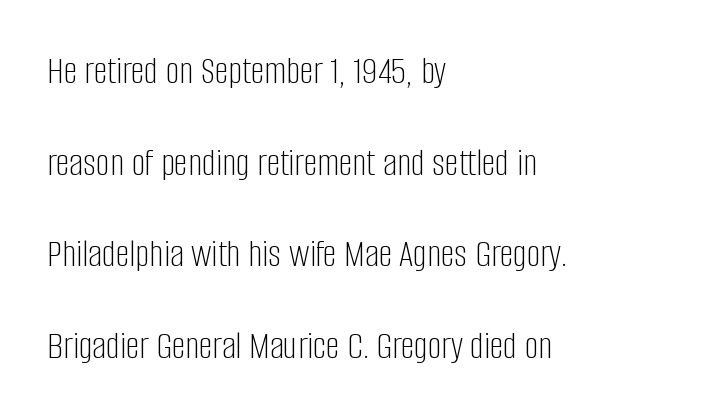
{"serif": "no", "italic": "no", "bold": "no", "weight": "light", "width": "condensed", "stroke_contrast": "low", "x_height": "large", "monospaced": "no", "underline": "no", "align": "left", "line_spacing": "loose", "line_spacing_ratio": 2.35, "letter_spacing": "normal", "letter_spacing_em": 0.0, "glyph_px": 39}
